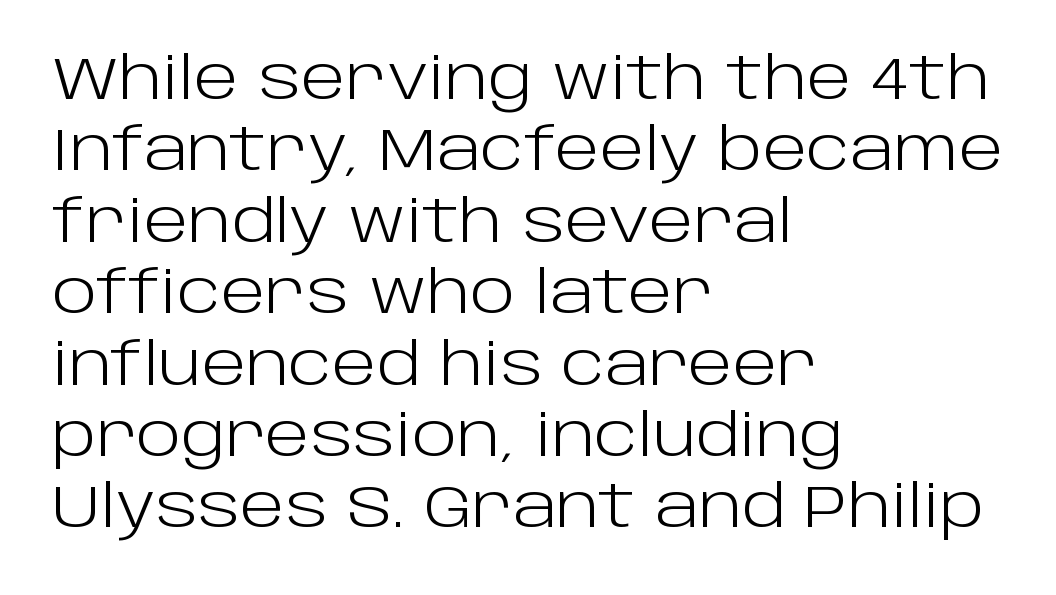
The tracking reads as untouched default to a designer's eye. What kind of face is this? One without serifs — a sans. A classic flush-left, rag-right setting is used for this passage. The face used here is proportionally spaced, like ordinary book or web type.
